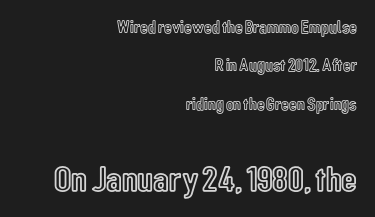
Q: Is the text italic (slanted)? A: No, it is upright.
Q: Is the text underlined? A: No.
Q: How is the paragraph aligned? A: Right-aligned.
Q: Is the spacing between letters normal or unusually wide? A: Normal.
Q: Is the spacing between lines tight, normal or loose? A: Loose.
Q: Which block of text is set in a larger size, the first (top) or the second (bottom)? A: The second (bottom) one.
Q: Width (condensed, normal, or wide)? A: Condensed.
Q: x-height? A: Medium.
Q: Monospaced? A: No.
